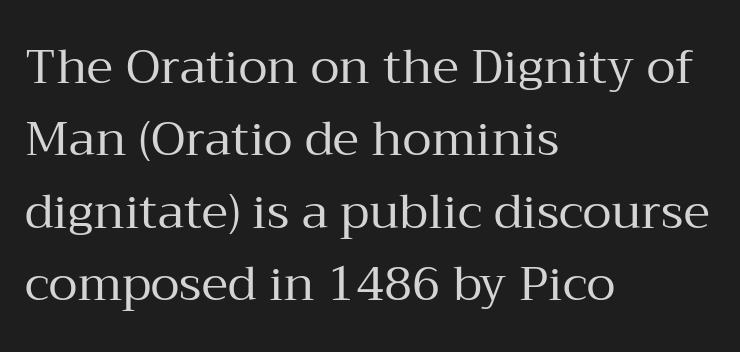
Q: Is the text bold? A: No.
Q: Is the text italic (slanted)? A: No, it is upright.
Q: Is the typeface a serif or a sans-serif typeface? A: Serif.
Q: Is the text underlined? A: No.
Q: How is the paragraph aligned? A: Left-aligned.
Q: Is the spacing between letters normal or unusually wide? A: Normal.
Q: Is the spacing between lines tight, normal or loose? A: Normal.
Q: Width (condensed, normal, or wide)? A: Normal.
Q: Stroke contrast? A: Medium.
Q: x-height? A: Medium.
Q: Monospaced? A: No.
